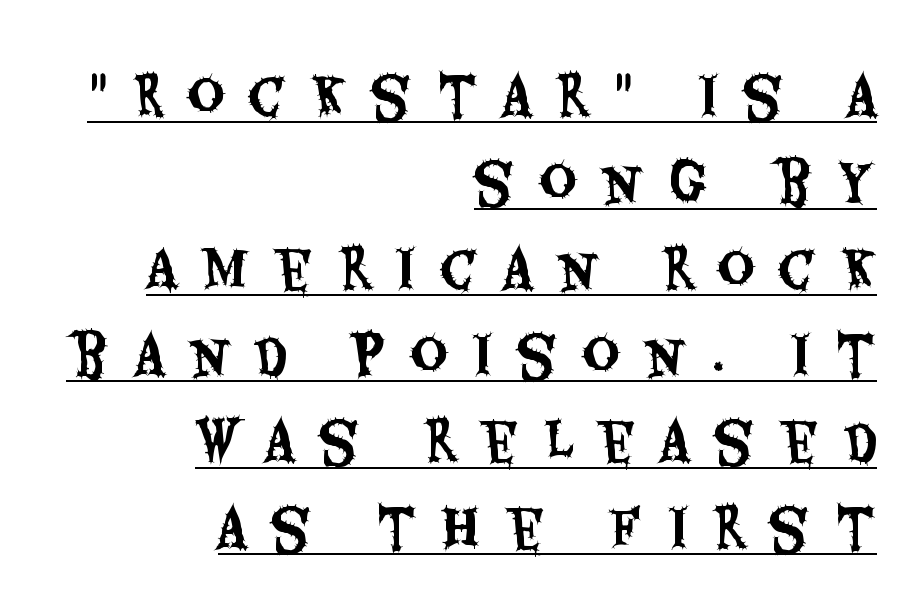
Q: Is the text italic (slanted)? A: No, it is upright.
Q: Is the typeface a serif or a sans-serif typeface? A: Sans-serif.
Q: Is the text underlined? A: Yes.
Q: How is the paragraph aligned? A: Right-aligned.
Q: Is the spacing between letters normal or unusually wide? A: Unusually wide.
Q: Is the spacing between lines tight, normal or loose? A: Normal.
Q: Width (condensed, normal, or wide)? A: Condensed.
Q: Stroke contrast? A: Medium.
Q: x-height? A: Large.
Q: Monospaced? A: No.
